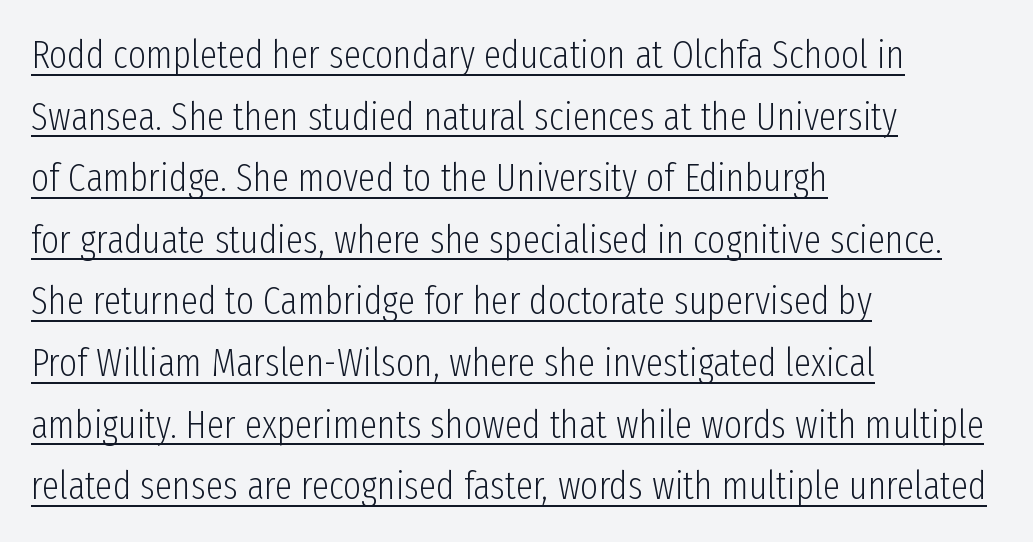
Q: Is the text bold? A: No.
Q: Is the text italic (slanted)? A: No, it is upright.
Q: Is the typeface a serif or a sans-serif typeface? A: Sans-serif.
Q: Is the text underlined? A: Yes.
Q: How is the paragraph aligned? A: Left-aligned.
Q: Is the spacing between letters normal or unusually wide? A: Normal.
Q: Is the spacing between lines tight, normal or loose? A: Normal.
Q: Width (condensed, normal, or wide)? A: Condensed.
Q: Stroke contrast? A: Low.
Q: x-height? A: Medium.
Q: Monospaced? A: No.
